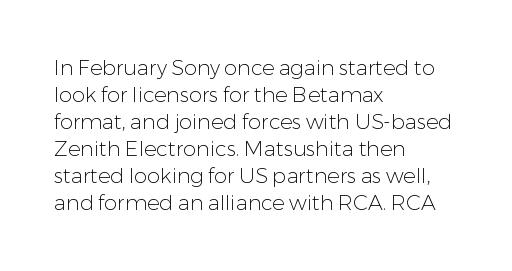
The image shows 21 px text type, upright; set left-aligned, normal line spacing (1.29x), normal letter spacing, not underlined.
